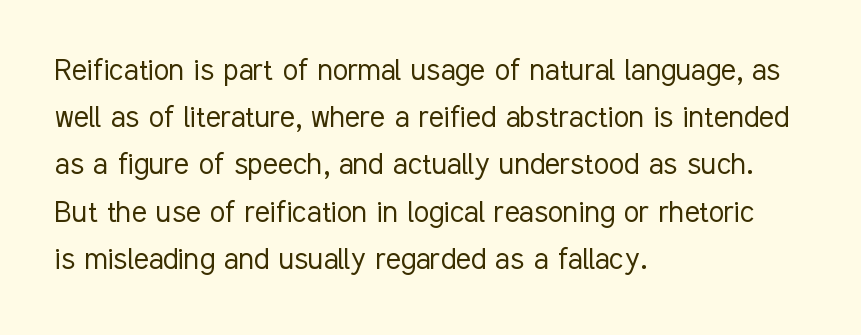
Q: Is the text bold? A: No.
Q: Is the text italic (slanted)? A: No, it is upright.
Q: Is the typeface a serif or a sans-serif typeface? A: Sans-serif.
Q: Is the text underlined? A: No.
Q: How is the paragraph aligned? A: Left-aligned.
Q: Is the spacing between letters normal or unusually wide? A: Normal.
Q: Is the spacing between lines tight, normal or loose? A: Normal.
Q: Width (condensed, normal, or wide)? A: Condensed.
Q: Stroke contrast? A: Low.
Q: x-height? A: Medium.
Q: Monospaced? A: No.
